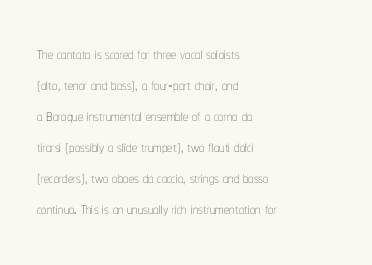
The image shows 21 px text type, upright; set left-aligned, normal line spacing (1.48x), normal letter spacing, not underlined.
